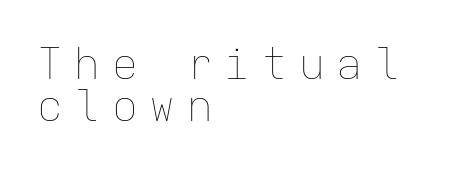
Q: Is the text bold? A: No.
Q: Is the text italic (slanted)? A: No, it is upright.
Q: Is the text underlined? A: No.
Q: How is the paragraph aligned? A: Left-aligned.
Q: Is the spacing between letters normal or unusually wide? A: Unusually wide.
Q: Is the spacing between lines tight, normal or loose? A: Tight.
Q: Width (condensed, normal, or wide)? A: Normal.
Q: Stroke contrast? A: Low.
Q: x-height? A: Medium.
Q: Monospaced? A: Yes.
